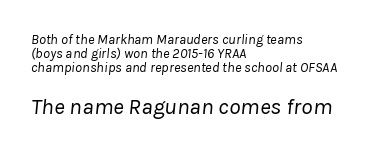
{"italic": "yes", "lean": "right", "slant_degrees": 8, "bold": "no", "underline": "no", "align": "left", "line_spacing": "tight", "line_spacing_ratio": 1.01, "letter_spacing": "normal", "letter_spacing_em": 0.0, "larger_block": "second", "size_ratio": 1.64, "glyph_px": 23}
